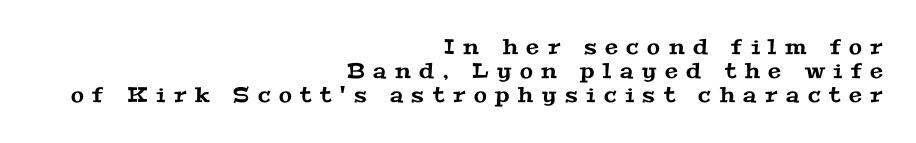
The image shows 21 px text type; set right-aligned, tight line spacing (1.15x), unusually wide letter spacing (+0.41 em), not underlined.
